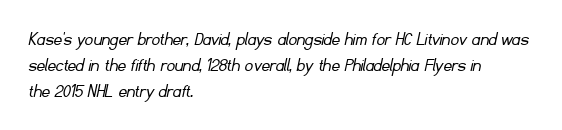
Q: Is the text bold? A: No.
Q: Is the text underlined? A: No.
Q: How is the paragraph aligned? A: Left-aligned.
Q: Is the spacing between letters normal or unusually wide? A: Normal.
Q: Is the spacing between lines tight, normal or loose? A: Normal.
